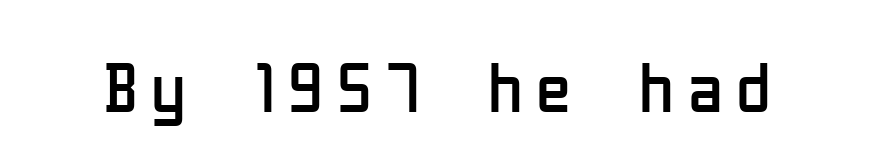
Q: Is the text bold? A: No.
Q: Is the text italic (slanted)? A: No, it is upright.
Q: Is the typeface a serif or a sans-serif typeface? A: Sans-serif.
Q: Is the text underlined? A: No.
Q: Width (condensed, normal, or wide)? A: Condensed.
Q: Stroke contrast? A: Low.
Q: x-height? A: Medium.
Q: Monospaced? A: No.
